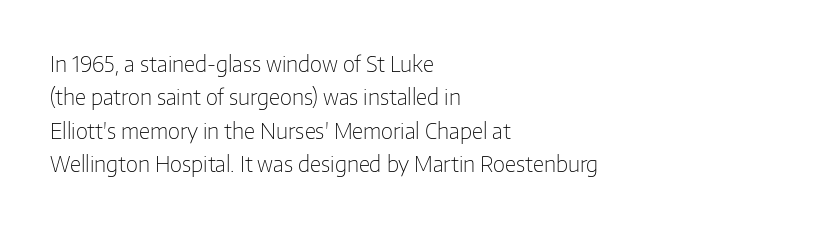
{"italic": "no", "bold": "no", "underline": "no", "align": "left", "line_spacing": "normal", "line_spacing_ratio": 1.59, "letter_spacing": "normal", "letter_spacing_em": 0.0, "glyph_px": 21}
